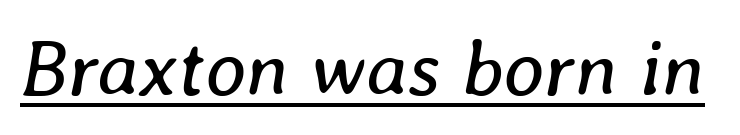
Q: Is the text bold? A: No.
Q: Is the text italic (slanted)? A: Yes, it leans right by about 8 degrees.
Q: Is the text underlined? A: Yes.
Q: Is the spacing between letters normal or unusually wide? A: Normal.
Q: Width (condensed, normal, or wide)? A: Normal.
Q: Stroke contrast? A: Low.
Q: x-height? A: Medium.
Q: Monospaced? A: No.
